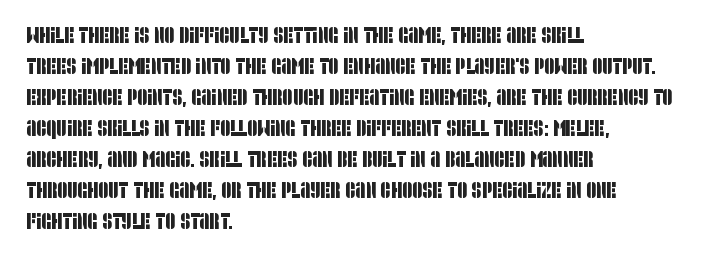
In CSS terms this would be text-align: left. Type without underlining. Does the leading feel generous? No, just average. Does extra space separate the letters? No, they use regular spacing.
